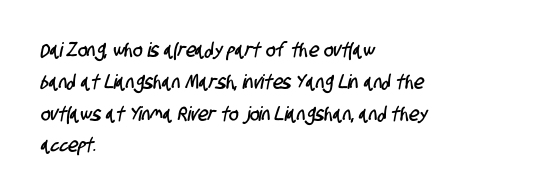
The image shows 20 px text type; set left-aligned, normal line spacing (1.59x), normal letter spacing, not underlined.
